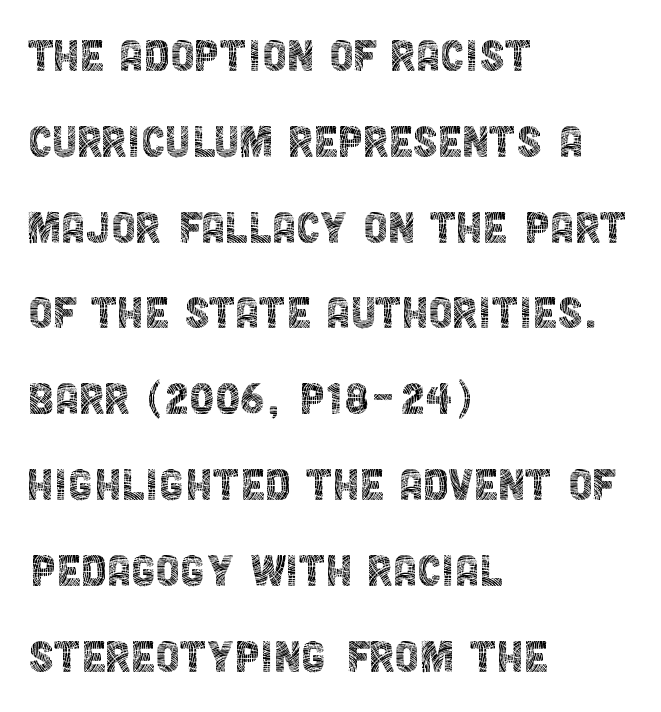
{"serif": "no", "italic": "no", "bold": "no", "weight": "thin", "width": "condensed", "x_height": "large", "monospaced": "no", "underline": "no", "align": "left", "line_spacing": "normal", "line_spacing_ratio": 1.56, "letter_spacing": "normal", "letter_spacing_em": 0.0, "glyph_px": 55}
